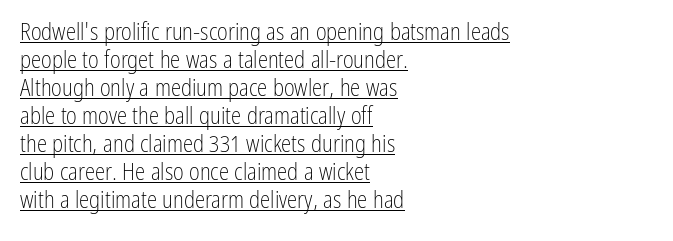
Q: Is the text bold? A: No.
Q: Is the text italic (slanted)? A: No, it is upright.
Q: Is the text underlined? A: Yes.
Q: How is the paragraph aligned? A: Left-aligned.
Q: Is the spacing between letters normal or unusually wide? A: Normal.
